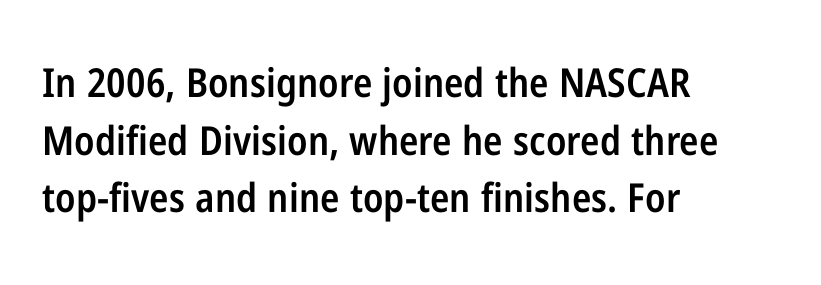
Q: Is the text bold? A: Semi-bold.
Q: Is the text italic (slanted)? A: No, it is upright.
Q: Is the typeface a serif or a sans-serif typeface? A: Sans-serif.
Q: Is the text underlined? A: No.
Q: How is the paragraph aligned? A: Left-aligned.
Q: Is the spacing between letters normal or unusually wide? A: Normal.
Q: Is the spacing between lines tight, normal or loose? A: Normal.
Q: Width (condensed, normal, or wide)? A: Condensed.
Q: Stroke contrast? A: Low.
Q: x-height? A: Medium.
Q: Monospaced? A: No.
